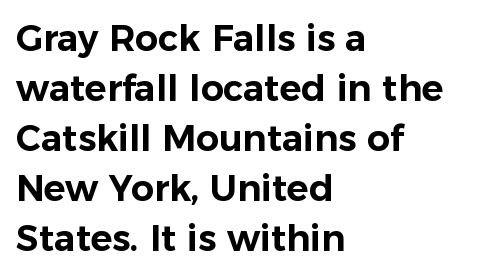
Q: Is the text italic (slanted)? A: No, it is upright.
Q: Is the typeface a serif or a sans-serif typeface? A: Sans-serif.
Q: Is the text underlined? A: No.
Q: How is the paragraph aligned? A: Left-aligned.
Q: Is the spacing between letters normal or unusually wide? A: Normal.
Q: Is the spacing between lines tight, normal or loose? A: Normal.
Q: Width (condensed, normal, or wide)? A: Normal.
Q: Stroke contrast? A: Low.
Q: x-height? A: Medium.
Q: Monospaced? A: No.
